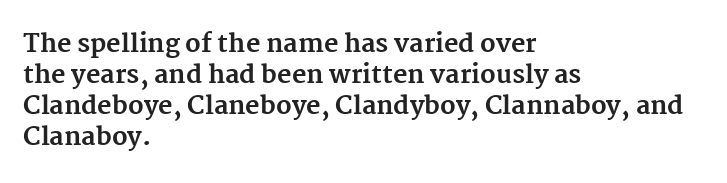
You'd pick this weight for a headline — it's a proper bold. Upright lettering throughout. Nothing unusual about the tracking: characters are spaced as the font intends. Check the space under the baseline: it is left empty.
